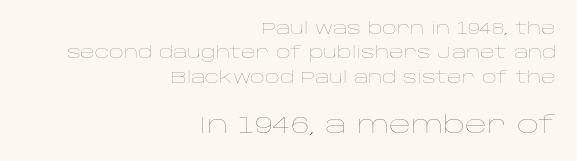
The image shows 24 px text type, upright; set right-aligned, normal line spacing (1.52x), normal letter spacing, not underlined; the second (bottom) block is 1.5x larger.
